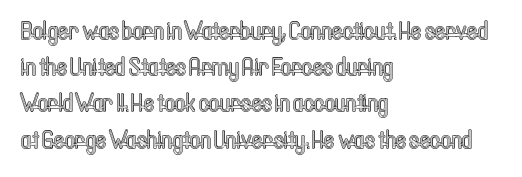
This sample keeps an unexceptional amount of space between lines. Characters follow at the spacing the type designer built in. Leftover space on each line is placed entirely after the last word. Nobody drew a line under any word here. The font's upright variant was chosen for this text.
